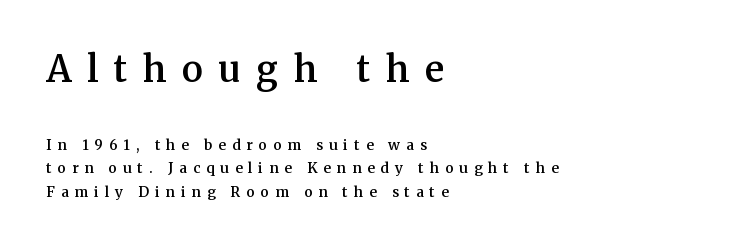
This sample has the flowing, uneven cadence of proportional lettering. The tracking reads as deliberately expanded to a designer's eye. These lines are composed in type with serifs. The string is rendered with underlining switched off. Reading down the column, the eye jumps a familiar distance to each next line. The rag falls on the right side of this text block.
